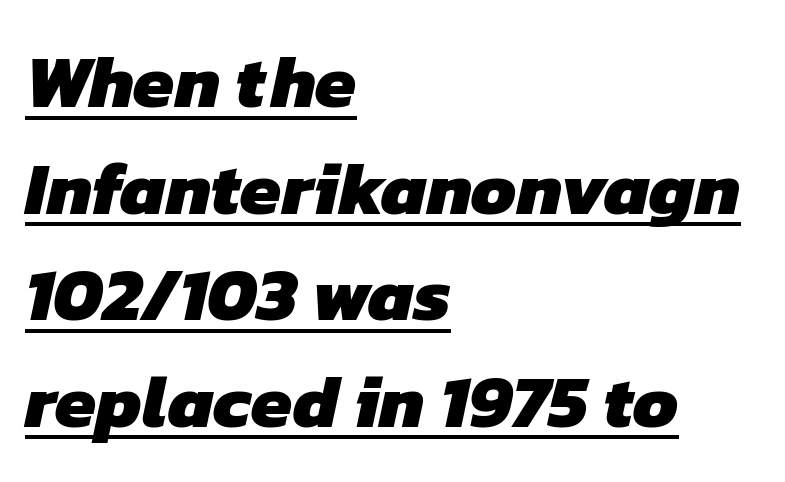
Q: Is the text bold? A: Yes.
Q: Is the typeface a serif or a sans-serif typeface? A: Sans-serif.
Q: Is the text underlined? A: Yes.
Q: How is the paragraph aligned? A: Left-aligned.
Q: Is the spacing between letters normal or unusually wide? A: Normal.
Q: Is the spacing between lines tight, normal or loose? A: Normal.
Q: Width (condensed, normal, or wide)? A: Normal.
Q: Stroke contrast? A: Low.
Q: x-height? A: Medium.
Q: Monospaced? A: No.
